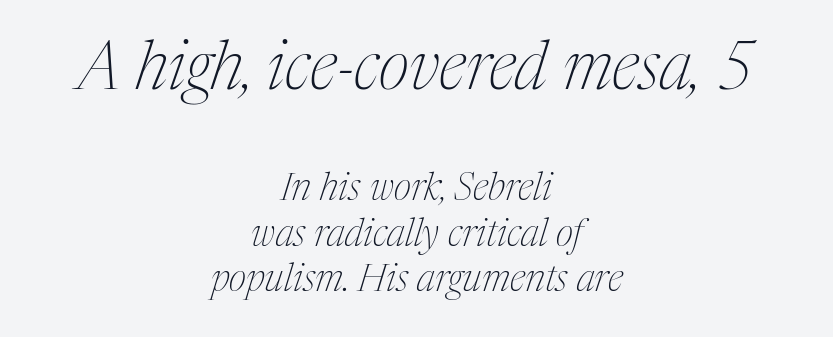
{"serif": "yes", "italic": "yes", "lean": "right", "slant_degrees": 17, "bold": "no", "weight": "thin", "width": "condensed", "stroke_contrast": "medium", "x_height": "medium", "monospaced": "no", "underline": "no", "align": "center", "line_spacing_ratio": 1.19, "letter_spacing": "normal", "letter_spacing_em": 0.0, "larger_block": "first", "size_ratio": 1.76, "glyph_px": 67}
